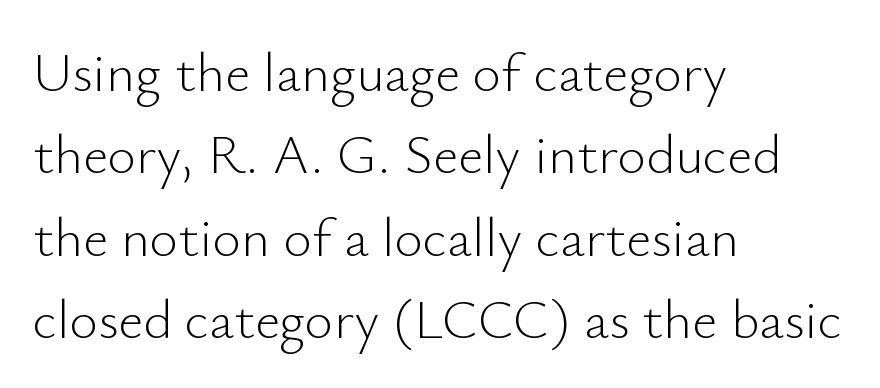
{"serif": "no", "italic": "no", "bold": "no", "weight": "light", "width": "normal", "stroke_contrast": "low", "x_height": "small", "monospaced": "no", "underline": "no", "align": "left", "line_spacing": "normal", "line_spacing_ratio": 1.5, "letter_spacing": "normal", "letter_spacing_em": 0.0, "glyph_px": 55}
